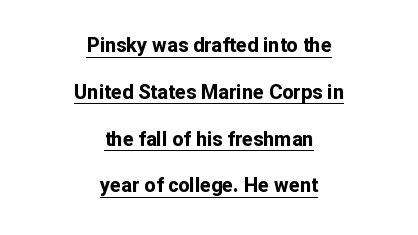
In designer terms, the underline attribute is active on this setting. The rag falls on both sides of this text block equally. Vertical spacing — loose. Does the lettering tilt? It doesn't — this is upright. Heft: maximum for text — a bold.
